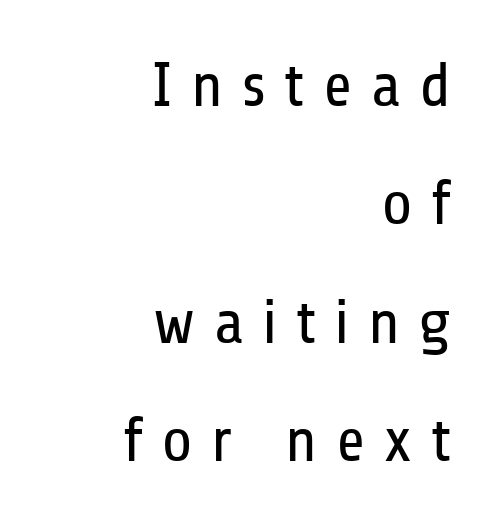
{"serif": "no", "italic": "no", "bold": "no", "weight": "regular", "width": "condensed", "stroke_contrast": "low", "x_height": "medium", "monospaced": "no", "underline": "no", "align": "right", "line_spacing_ratio": 1.88, "letter_spacing": "wide", "letter_spacing_em": 0.29, "glyph_px": 63}
